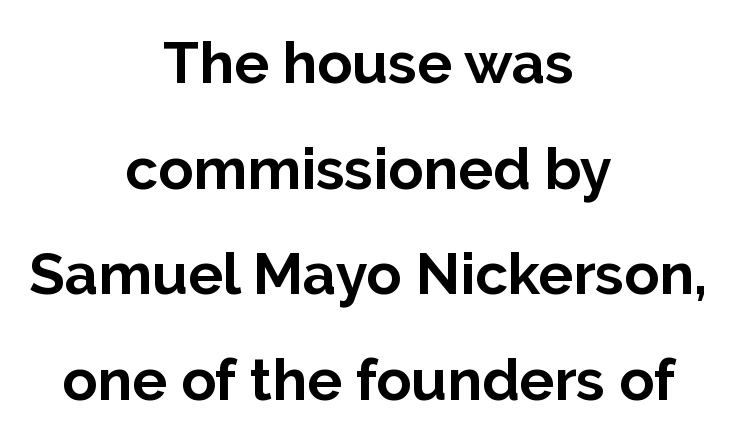
The image shows 58 px bold sans-serif type, upright; set centered, line spacing 1.82x, normal letter spacing, not underlined; low stroke contrast and a medium x-height.
